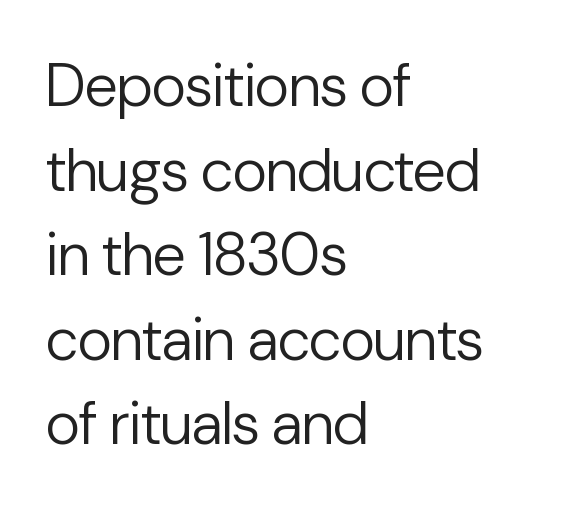
{"serif": "no", "italic": "no", "bold": "no", "weight": "regular", "width": "normal", "stroke_contrast": "low", "x_height": "medium", "monospaced": "no", "underline": "no", "align": "left", "line_spacing": "normal", "line_spacing_ratio": 1.41, "letter_spacing": "normal", "letter_spacing_em": 0.0, "glyph_px": 60}
